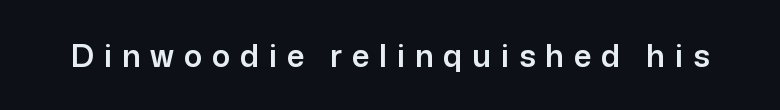
Proportional: the letters do not fall into vertical columns. Typographically, this falls in the sans-serif category. Descenders are the only things crossing below the line. This sample uses an upright cut, with every glyph sitting square on the baseline. Each word looks stretched out because of the extra space between its letters.
